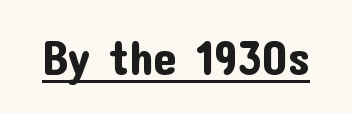
The image shows 47 px sans-serif type, upright; set normal letter spacing, underlined; low stroke contrast and a medium x-height.
